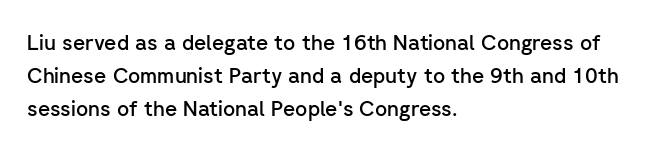
Q: Is the text bold? A: Semi-bold.
Q: Is the text italic (slanted)? A: No, it is upright.
Q: Is the text underlined? A: No.
Q: How is the paragraph aligned? A: Left-aligned.
Q: Is the spacing between letters normal or unusually wide? A: Normal.
Q: Is the spacing between lines tight, normal or loose? A: Normal.
